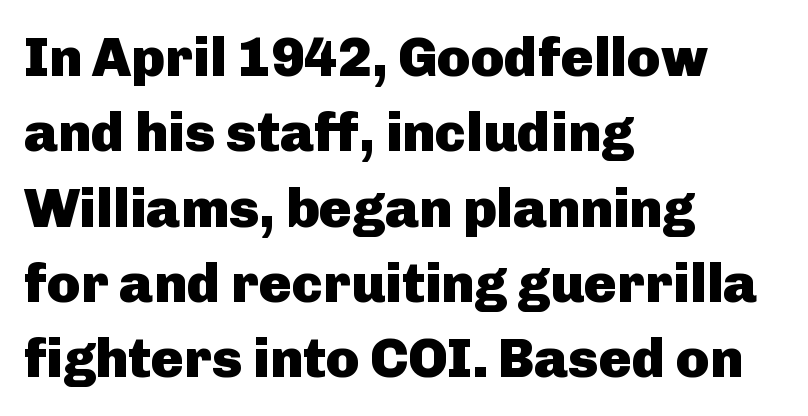
Q: Is the text bold? A: Yes.
Q: Is the text italic (slanted)? A: No, it is upright.
Q: Is the typeface a serif or a sans-serif typeface? A: Sans-serif.
Q: Is the text underlined? A: No.
Q: How is the paragraph aligned? A: Left-aligned.
Q: Is the spacing between letters normal or unusually wide? A: Normal.
Q: Is the spacing between lines tight, normal or loose? A: Normal.
Q: Width (condensed, normal, or wide)? A: Normal.
Q: Stroke contrast? A: Low.
Q: x-height? A: Medium.
Q: Monospaced? A: No.
